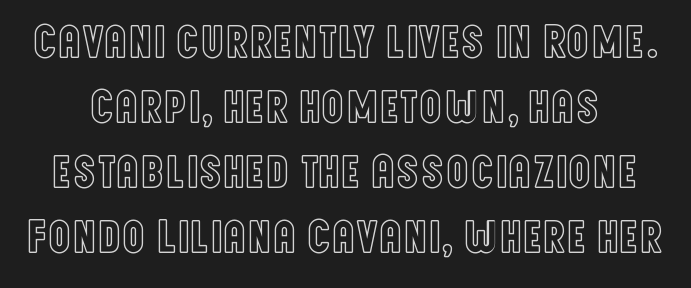
Q: Is the text italic (slanted)? A: No, it is upright.
Q: Is the text underlined? A: No.
Q: Is the spacing between letters normal or unusually wide? A: Normal.
Q: Is the spacing between lines tight, normal or loose? A: Normal.
Q: Width (condensed, normal, or wide)? A: Condensed.
Q: x-height? A: Large.
Q: Monospaced? A: No.
